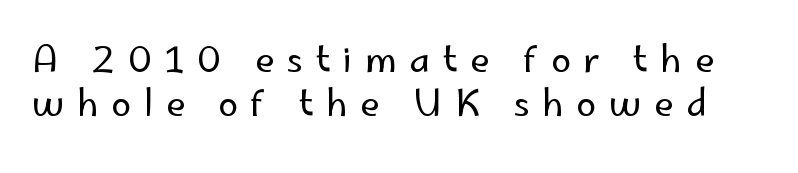
Q: Is the text bold? A: No.
Q: Is the text italic (slanted)? A: No, it is upright.
Q: Is the typeface a serif or a sans-serif typeface? A: Sans-serif.
Q: Is the text underlined? A: No.
Q: Is the spacing between letters normal or unusually wide? A: Unusually wide.
Q: Width (condensed, normal, or wide)? A: Normal.
Q: Stroke contrast? A: Low.
Q: x-height? A: Small.
Q: Monospaced? A: No.
